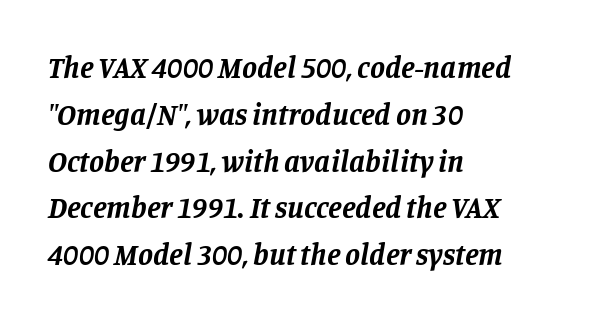
Short and long lines alike share a common starting point at left. This rendering features lettering with no underline. This sample uses a serif face. You could call the tracking neutral — neither tight nor loose.
